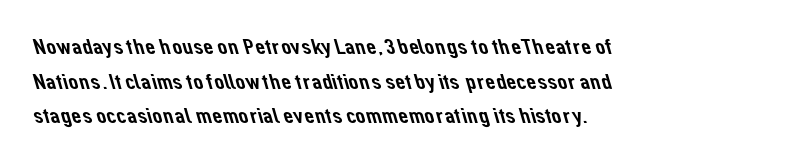
The space between consecutive lines is moderate. The type is set solid horizontally, with unmodified tracking. The passage is arranged the way most books set body copy — flush left. A bare baseline throughout the passage.
